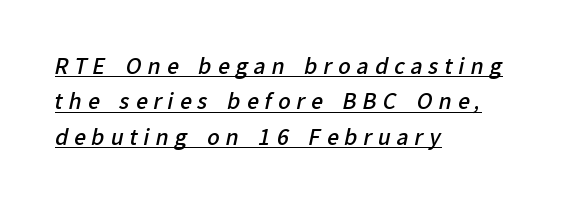
The horizontal fit of the characters is loose and conspicuously gappy. Notice how the passage keeps a crisp vertical edge on the left only. Underlining? Definitely there. These words are printed semibold, heavier than regular yet not bold.
